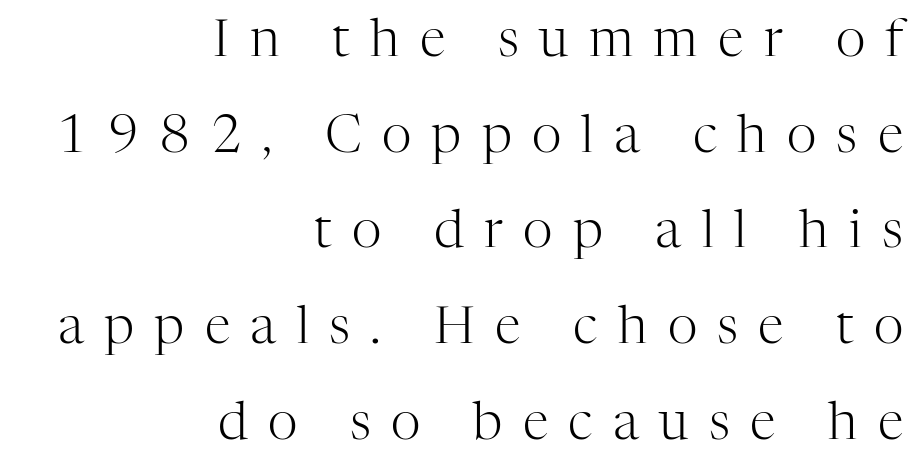
The letterforms stand isolated, each surrounded by extra space. This sample has the flowing, uneven cadence of proportional lettering. Every row of glyphs terminates at an identical x-position on the right. Underline: absent. These lines are composed in type with serifs.
